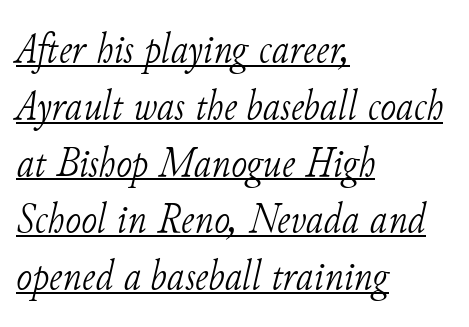
{"serif": "yes", "italic": "yes", "lean": "right", "slant_degrees": 11, "bold": "no", "weight": "light", "width": "normal", "stroke_contrast": "low", "x_height": "small", "monospaced": "no", "underline": "yes", "align": "left", "line_spacing": "normal", "line_spacing_ratio": 1.32, "letter_spacing": "normal", "letter_spacing_em": 0.0, "glyph_px": 43}
